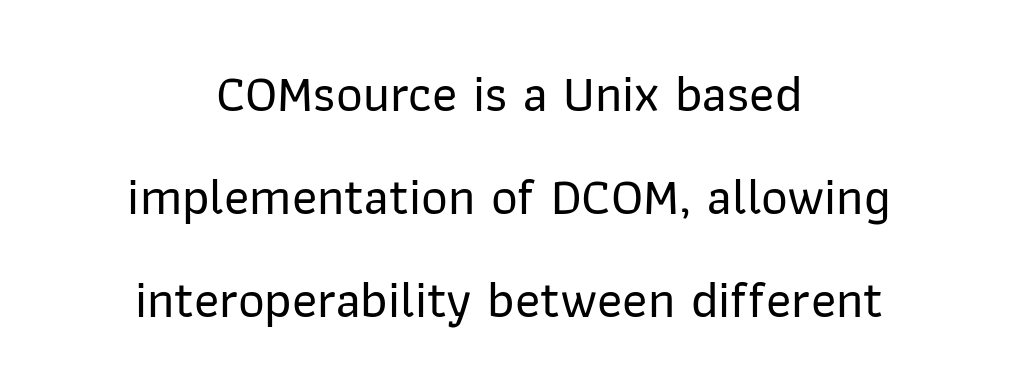
Q: Is the text italic (slanted)? A: No, it is upright.
Q: Is the typeface a serif or a sans-serif typeface? A: Sans-serif.
Q: Is the text underlined? A: No.
Q: How is the paragraph aligned? A: Centered.
Q: Is the spacing between letters normal or unusually wide? A: Normal.
Q: Is the spacing between lines tight, normal or loose? A: Loose.
Q: Width (condensed, normal, or wide)? A: Normal.
Q: Stroke contrast? A: Low.
Q: x-height? A: Medium.
Q: Monospaced? A: No.
